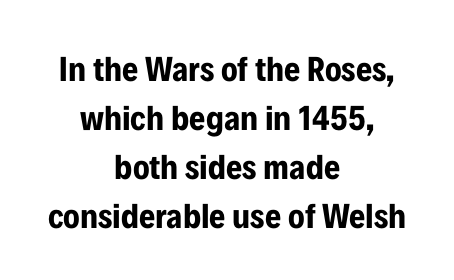
{"serif": "no", "italic": "no", "bold": "yes", "weight": "bold", "width": "condensed", "stroke_contrast": "low", "x_height": "medium", "monospaced": "no", "underline": "no", "align": "center", "line_spacing": "normal", "line_spacing_ratio": 1.4, "letter_spacing": "normal", "letter_spacing_em": 0.0, "glyph_px": 35}
